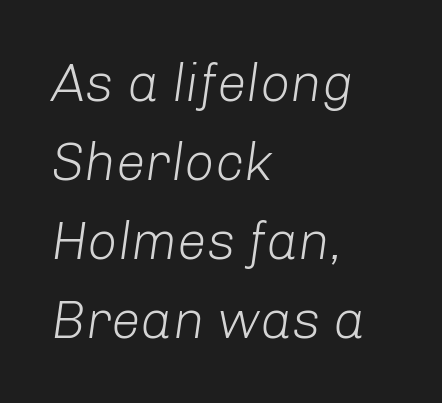
Q: Is the text bold? A: No.
Q: Is the text italic (slanted)? A: Yes, it leans right by about 8 degrees.
Q: Is the text underlined? A: No.
Q: How is the paragraph aligned? A: Left-aligned.
Q: Is the spacing between letters normal or unusually wide? A: Normal.
Q: Is the spacing between lines tight, normal or loose? A: Normal.
Q: Width (condensed, normal, or wide)? A: Normal.
Q: Stroke contrast? A: Low.
Q: x-height? A: Medium.
Q: Monospaced? A: No.
